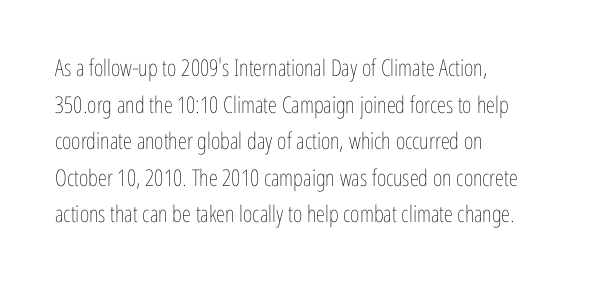
Q: Is the text bold? A: No.
Q: Is the text italic (slanted)? A: No, it is upright.
Q: Is the text underlined? A: No.
Q: How is the paragraph aligned? A: Left-aligned.
Q: Is the spacing between letters normal or unusually wide? A: Normal.
Q: Is the spacing between lines tight, normal or loose? A: Normal.
